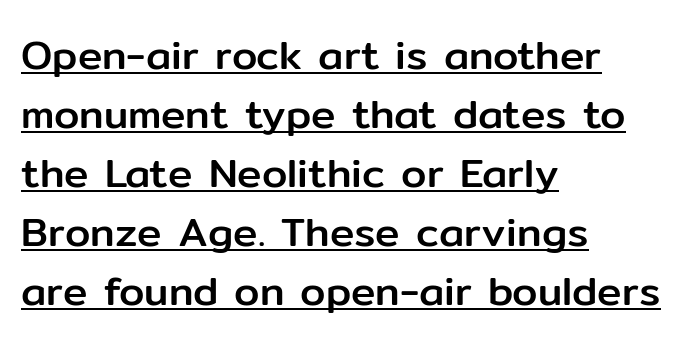
The image shows 41 px sans-serif type, upright; set left-aligned, normal line spacing (1.44x), normal letter spacing, underlined; low stroke contrast and a medium x-height.
